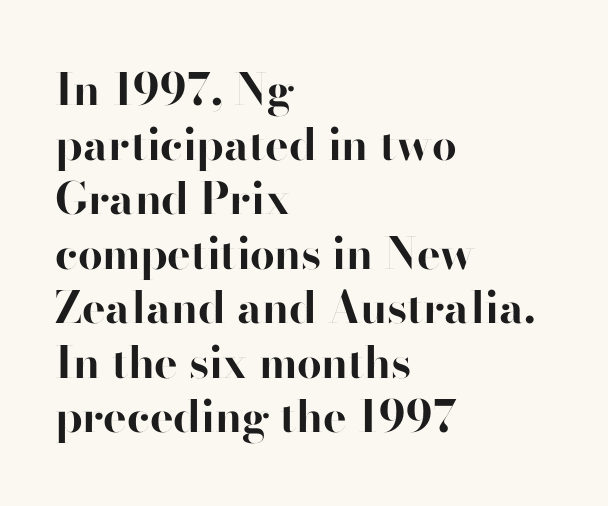
{"serif": "no", "italic": "no", "bold": "yes", "weight": "bold", "width": "normal", "stroke_contrast": "high", "x_height": "small", "monospaced": "no", "underline": "no", "align": "left", "line_spacing_ratio": 1.24, "letter_spacing": "normal", "letter_spacing_em": 0.0, "glyph_px": 44}
